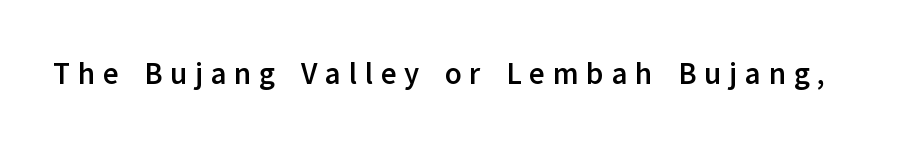
The image shows 30 px semibold sans-serif type, upright; set unusually wide letter spacing (+0.26 em), not underlined; low stroke contrast and a medium x-height.
